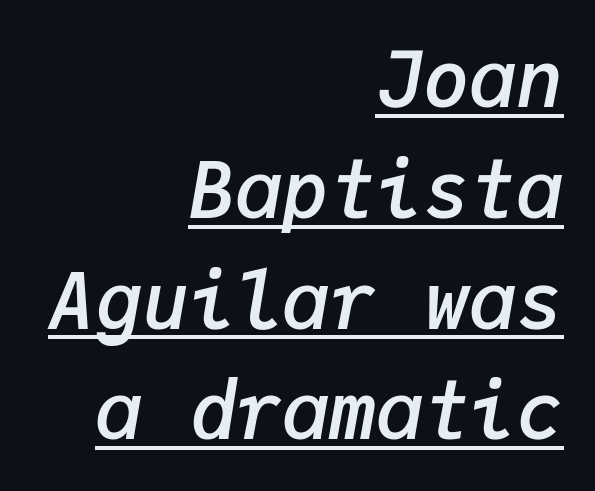
The image shows 78 px semibold type, italic (leaning right), monospaced; set right-aligned, normal line spacing (1.42x), normal letter spacing, underlined; low stroke contrast and a medium x-height.
